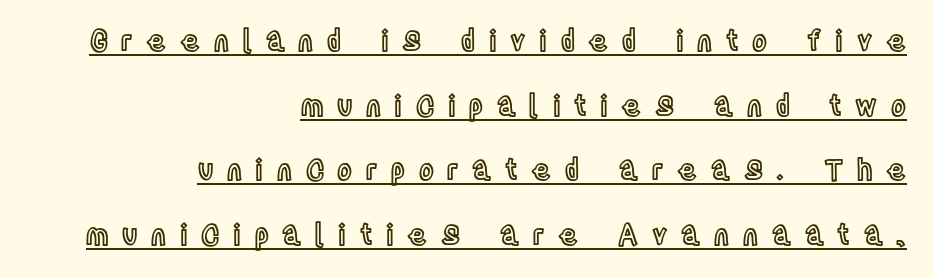
{"italic": "no", "width": "condensed", "x_height": "large", "monospaced": "no", "underline": "yes", "align": "right", "line_spacing": "loose", "line_spacing_ratio": 2.31, "letter_spacing": "wide", "letter_spacing_em": 0.49, "glyph_px": 28}
